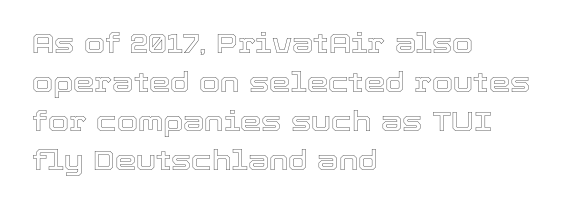
The image shows 27 px text type, upright; set left-aligned, normal line spacing (1.44x), normal letter spacing, not underlined.
